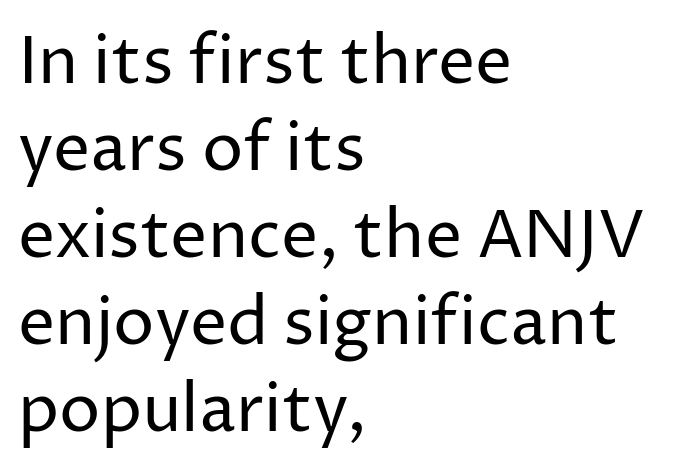
{"serif": "no", "italic": "no", "bold": "no", "weight": "regular", "width": "normal", "stroke_contrast": "low", "x_height": "medium", "monospaced": "no", "underline": "no", "align": "left", "line_spacing": "normal", "line_spacing_ratio": 1.32, "letter_spacing": "normal", "letter_spacing_em": 0.0, "glyph_px": 66}
